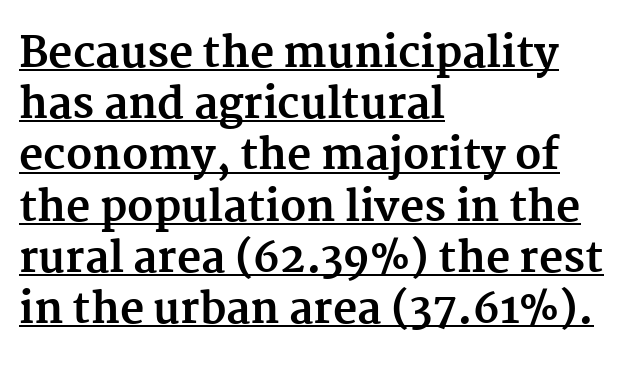
This is the regular roman posture of the typeface. Compared with undecorated copy, this sample adds a rule below the words. Small tapered or slab feet sit at the stroke ends, so this counts as serif. Varying glyph widths throughout — classic text-font behaviour.
